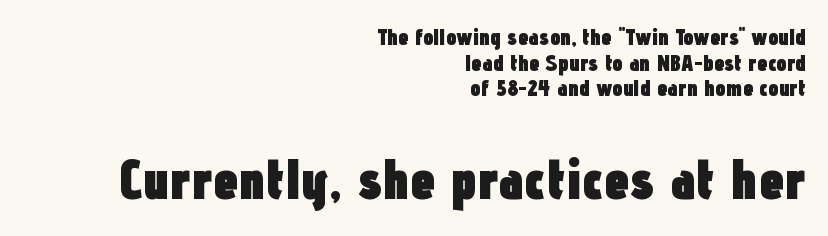
Q: Is the text bold? A: Yes.
Q: Is the text italic (slanted)? A: No, it is upright.
Q: Is the typeface a serif or a sans-serif typeface? A: Sans-serif.
Q: Is the text underlined? A: No.
Q: How is the paragraph aligned? A: Right-aligned.
Q: Is the spacing between letters normal or unusually wide? A: Normal.
Q: Is the spacing between lines tight, normal or loose? A: Tight.
Q: Which block of text is set in a larger size, the first (top) or the second (bottom)? A: The second (bottom) one.
Q: Width (condensed, normal, or wide)? A: Condensed.
Q: Stroke contrast? A: Low.
Q: x-height? A: Medium.
Q: Monospaced? A: No.
